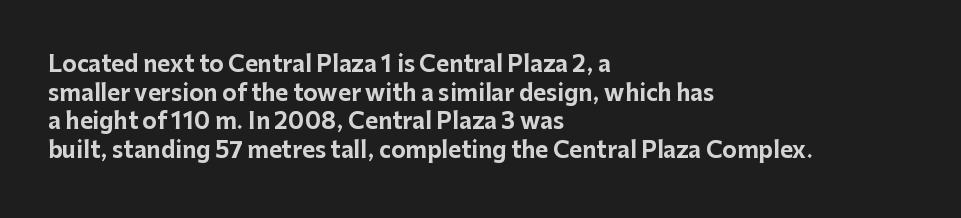
Q: Is the text bold? A: Yes.
Q: Is the text italic (slanted)? A: No, it is upright.
Q: Is the text underlined? A: No.
Q: How is the paragraph aligned? A: Left-aligned.
Q: Is the spacing between letters normal or unusually wide? A: Normal.
Q: Is the spacing between lines tight, normal or loose? A: Normal.
